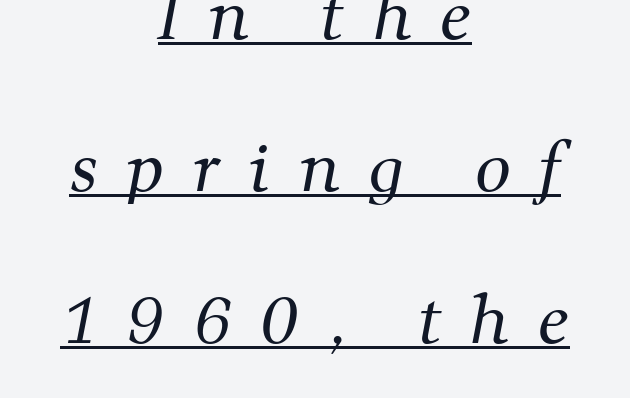
The image shows 63 px regular-weight serif type; set centered, loose line spacing (2.41x), unusually wide letter spacing (+0.46 em), underlined; medium stroke contrast and a medium x-height.
